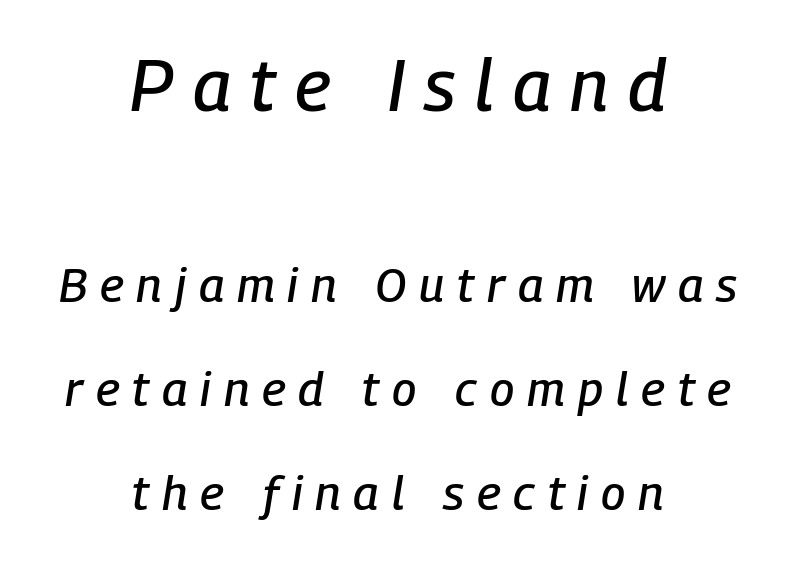
Does the bottom block carry the larger type? No, the top block does. The text carries the slant typical of an italic or oblique font. Inter-character spacing is expanded well beyond the font's built-in metrics. Is this a fixed-width face? No — the glyphs have proportional, varying widths. Casual observation: everything's sitting right in the middle.
